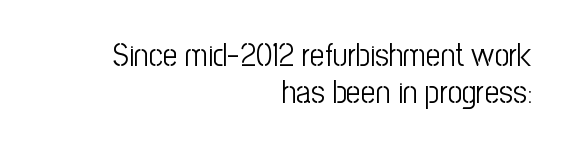
Layout note: lines flush right. Closely set lines give the paragraph a compact silhouette. Notice how the stems are strictly vertical — no italics here. A typesetter would call this zero additional tracking. Observe the absence of serifs on each vertical stroke in this sample. Weight: not bold — regular or lighter.
